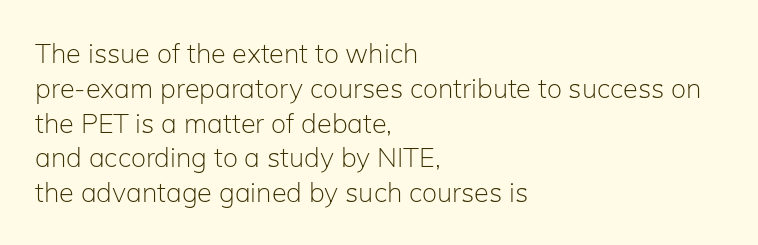
Q: Is the text bold? A: No.
Q: Is the text italic (slanted)? A: No, it is upright.
Q: Is the text underlined? A: No.
Q: How is the paragraph aligned? A: Left-aligned.
Q: Is the spacing between letters normal or unusually wide? A: Normal.
Q: Is the spacing between lines tight, normal or loose? A: Normal.
